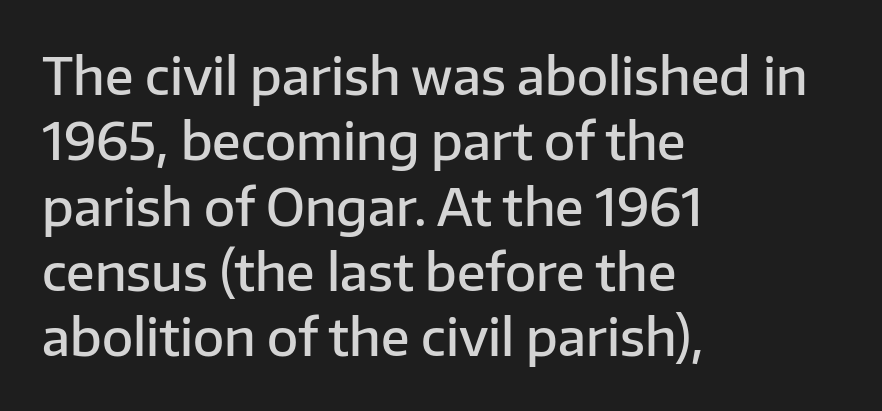
The type is set solid horizontally, with unmodified tracking. The space beneath each line is pristine and unruled. Every stem runs plumb, perpendicular to the baseline. Type style note: lacks serifs. Evenly set lines give the paragraph a standard silhouette. The sample has been set in demibold, a notch under bold.
